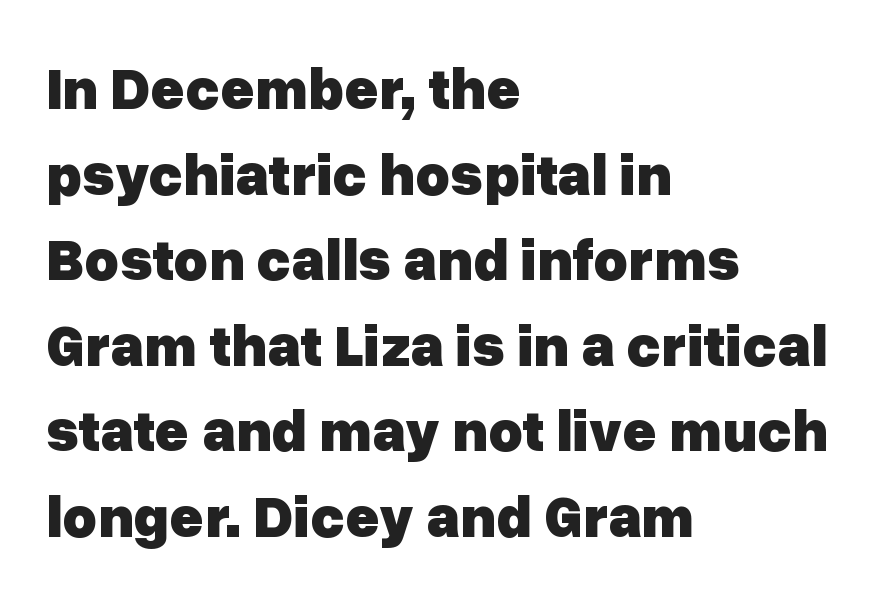
Q: Is the text bold? A: Yes.
Q: Is the text italic (slanted)? A: No, it is upright.
Q: Is the typeface a serif or a sans-serif typeface? A: Sans-serif.
Q: Is the text underlined? A: No.
Q: How is the paragraph aligned? A: Left-aligned.
Q: Is the spacing between letters normal or unusually wide? A: Normal.
Q: Is the spacing between lines tight, normal or loose? A: Normal.
Q: Width (condensed, normal, or wide)? A: Normal.
Q: Stroke contrast? A: Low.
Q: x-height? A: Medium.
Q: Monospaced? A: No.
